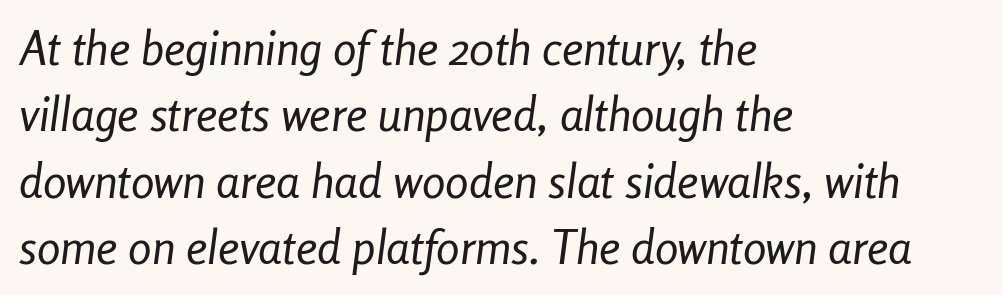
The image shows 47 px regular-weight, condensed type, italic (leaning right); set left-aligned, normal line spacing (1.41x), normal letter spacing, not underlined; low stroke contrast and a medium x-height.
